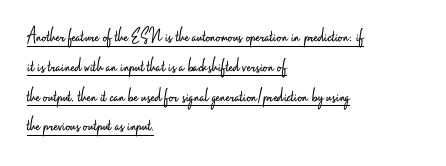
The image shows 21 px text type; set left-aligned, normal line spacing (1.42x), normal letter spacing, underlined.
